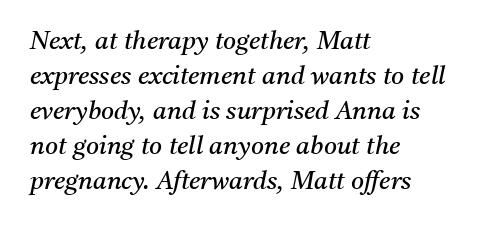
Q: Is the text bold? A: No.
Q: Is the text italic (slanted)? A: Yes, it leans right by about 11 degrees.
Q: Is the text underlined? A: No.
Q: How is the paragraph aligned? A: Left-aligned.
Q: Is the spacing between letters normal or unusually wide? A: Normal.
Q: Is the spacing between lines tight, normal or loose? A: Normal.
